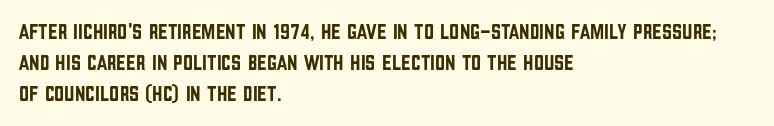
No italicization has been applied; the sample stays upright. The text block is weighted toward the left margin, trailing off unevenly rightward. Each row of text sits above clean, open space. Leading matches the norm, producing a regular column. Nobody touched the tracking dial on this one.
